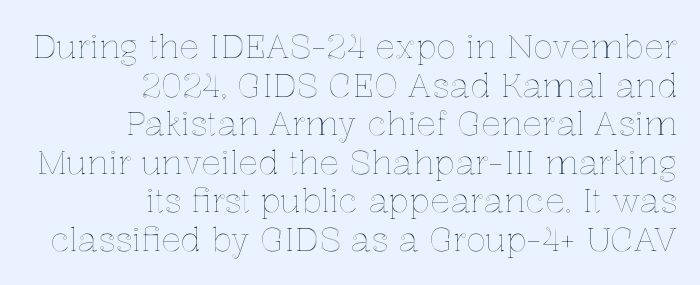
{"italic": "no", "width": "normal", "x_height": "medium", "monospaced": "no", "underline": "no", "align": "right", "line_spacing_ratio": 1.17, "letter_spacing": "normal", "letter_spacing_em": 0.0, "glyph_px": 33}
